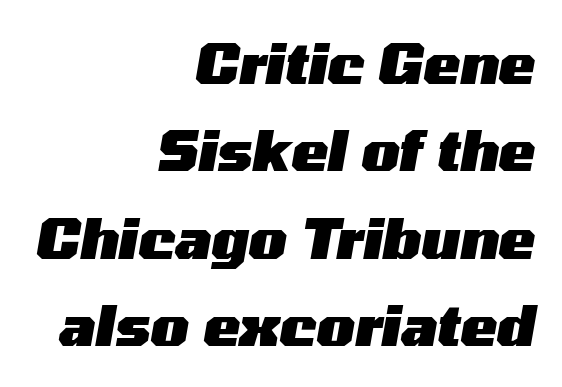
{"italic": "yes", "lean": "right", "slant_degrees": 10, "bold": "yes", "weight": "heavy", "width": "wide", "stroke_contrast": "medium", "x_height": "medium", "monospaced": "no", "underline": "no", "align": "right", "line_spacing": "normal", "line_spacing_ratio": 1.59, "letter_spacing": "normal", "letter_spacing_em": 0.0, "glyph_px": 55}
